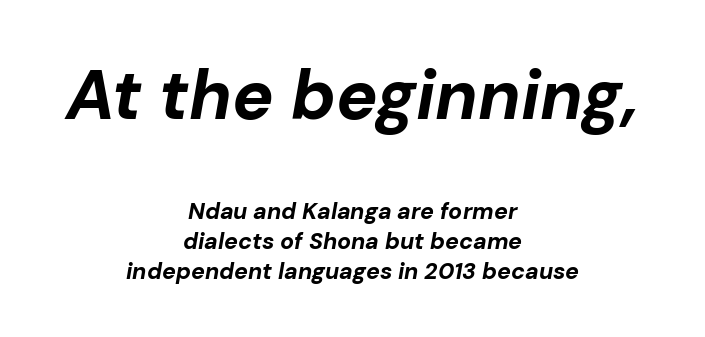
Students, note that the glyphs here touch the page at normal intervals. No word sits above an underline. These words are printed bold, with thick strokes throughout. The typesetter chose a symmetrical, centered arrangement here. The letters are slanted; this is an italic face.
